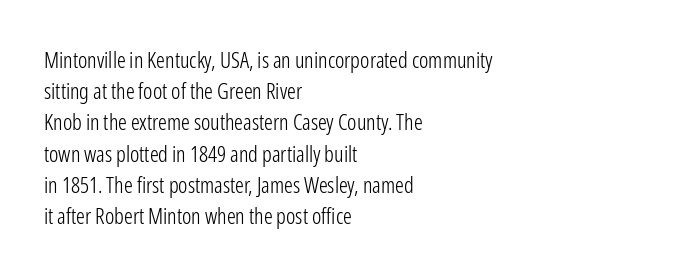
Q: Is the text bold? A: No.
Q: Is the text italic (slanted)? A: No, it is upright.
Q: Is the text underlined? A: No.
Q: How is the paragraph aligned? A: Left-aligned.
Q: Is the spacing between letters normal or unusually wide? A: Normal.
Q: Is the spacing between lines tight, normal or loose? A: Normal.
